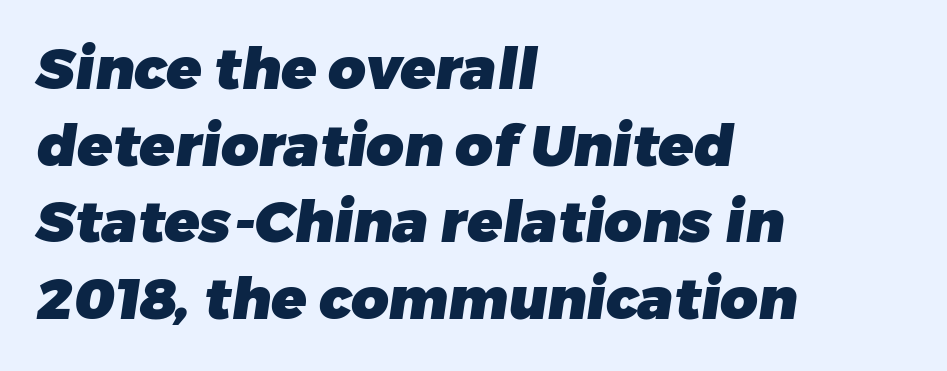
{"serif": "no", "bold": "yes", "weight": "heavy", "width": "normal", "stroke_contrast": "low", "x_height": "medium", "monospaced": "no", "underline": "no", "align": "left", "line_spacing": "normal", "line_spacing_ratio": 1.32, "letter_spacing": "normal", "letter_spacing_em": 0.0, "glyph_px": 58}
